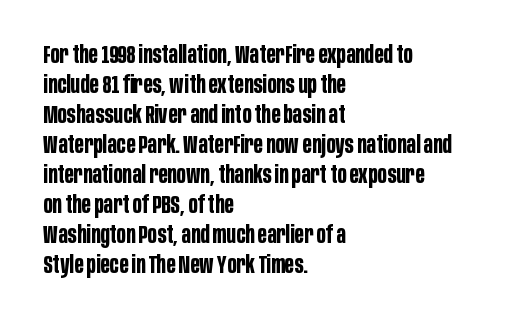
The characters look thick and weighty, a clear bold. Rows of type keep a routine distance in the vertical direction. Each word holds together tightly as a unit, with standard inter-letter gaps. Does the copy run flush right? No — it runs flush left. Beneath every word, the page is bare.
